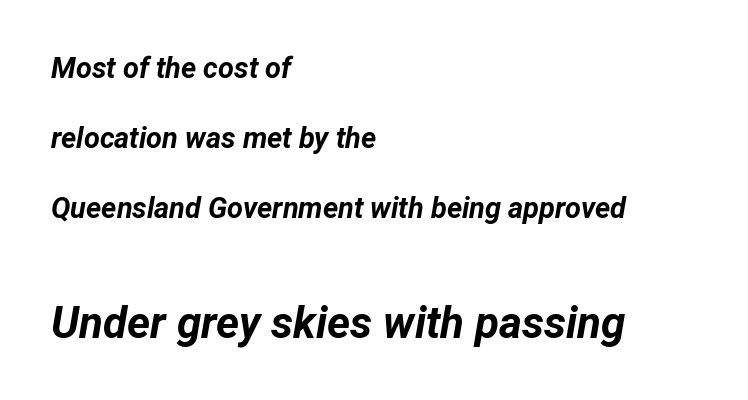
The image shows 44 px bold type, italic (leaning right); set left-aligned, loose line spacing (2.42x), normal letter spacing, not underlined; the second (bottom) block is 1.52x larger; low stroke contrast and a medium x-height.
